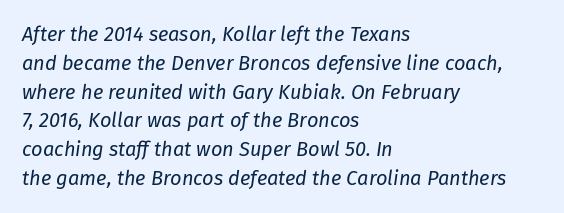
Q: Is the text bold? A: No.
Q: Is the text italic (slanted)? A: Yes, it leans right by about 8 degrees.
Q: Is the text underlined? A: No.
Q: How is the paragraph aligned? A: Left-aligned.
Q: Is the spacing between letters normal or unusually wide? A: Normal.
Q: Is the spacing between lines tight, normal or loose? A: Normal.
